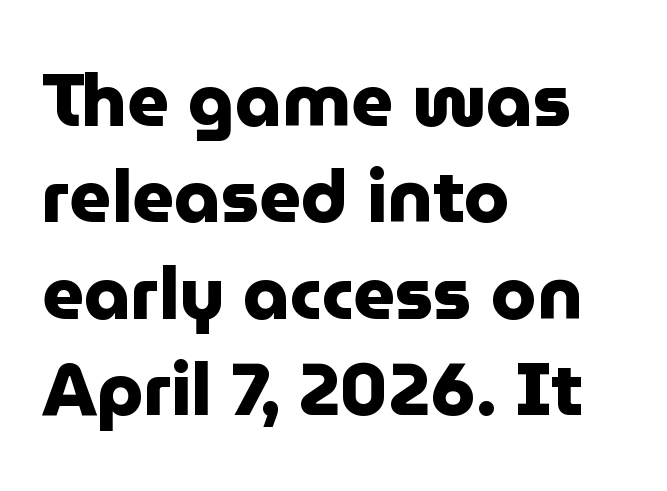
There is no visible air inserted between adjacent glyphs. The face used here is proportionally spaced, like ordinary book or web type. Type style note: lacks serifs. Posture: vertical. The space directly below the letters is spotless.
